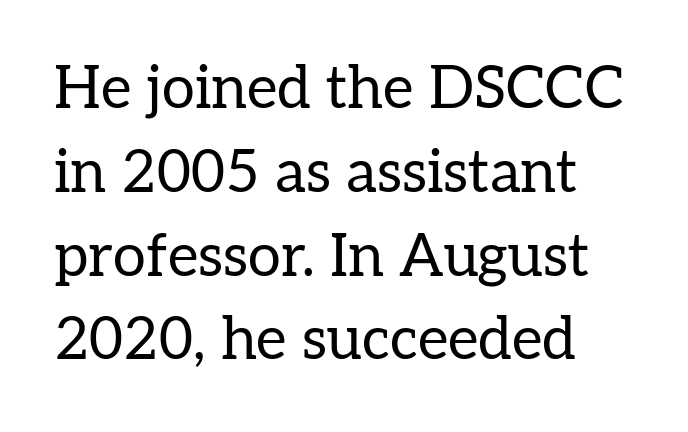
The image shows 59 px regular-weight serif type, upright; set normal line spacing (1.42x), normal letter spacing, not underlined; low stroke contrast and a medium x-height.
